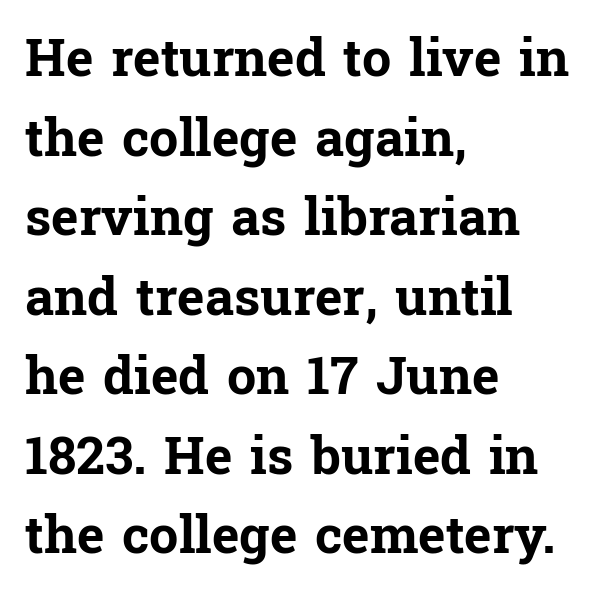
{"serif": "yes", "italic": "no", "bold": "yes", "weight": "bold", "width": "normal", "stroke_contrast": "low", "x_height": "medium", "monospaced": "no", "underline": "no", "align": "left", "line_spacing": "normal", "line_spacing_ratio": 1.53, "letter_spacing": "normal", "letter_spacing_em": 0.0, "glyph_px": 52}
